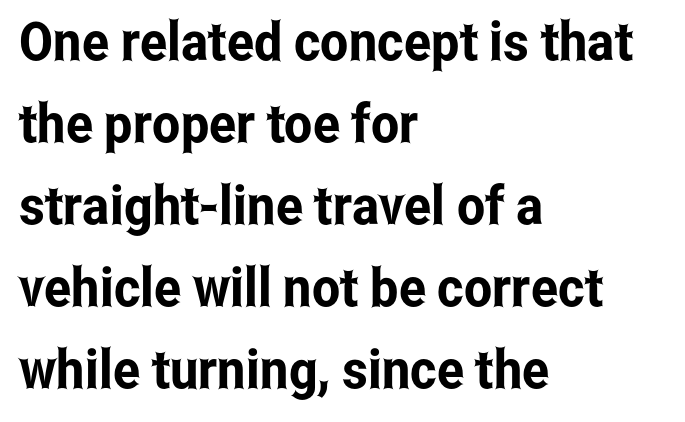
Q: Is the text italic (slanted)? A: No, it is upright.
Q: Is the typeface a serif or a sans-serif typeface? A: Sans-serif.
Q: Is the text underlined? A: No.
Q: How is the paragraph aligned? A: Left-aligned.
Q: Is the spacing between letters normal or unusually wide? A: Normal.
Q: Is the spacing between lines tight, normal or loose? A: Normal.
Q: Width (condensed, normal, or wide)? A: Condensed.
Q: Stroke contrast? A: Low.
Q: x-height? A: Medium.
Q: Monospaced? A: No.
